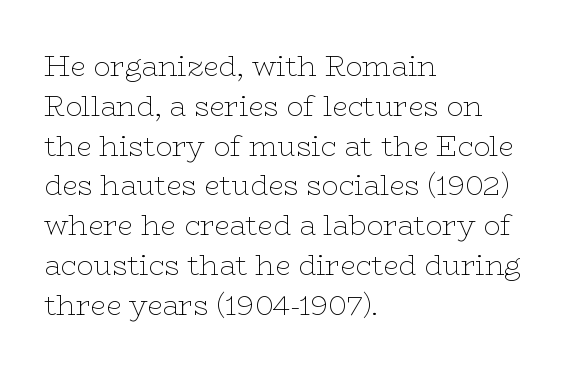
The image shows 28 px thin, wide serif type, upright; set left-aligned, normal line spacing (1.42x), normal letter spacing, not underlined; low stroke contrast and a medium x-height.
